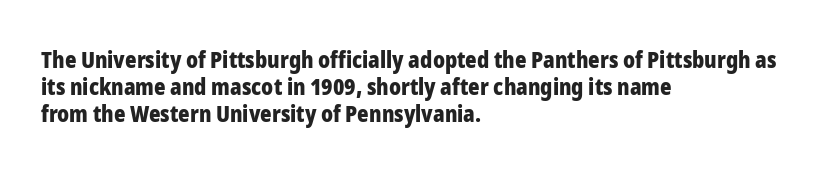
The image shows 22 px bold type, upright; set left-aligned, line spacing 1.22x, normal letter spacing, not underlined.
